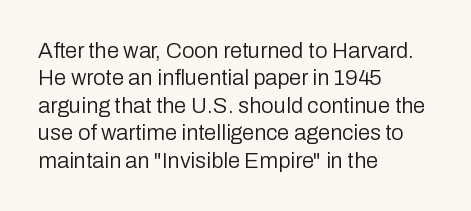
Q: Is the text bold? A: No.
Q: Is the text italic (slanted)? A: No, it is upright.
Q: Is the text underlined? A: No.
Q: How is the paragraph aligned? A: Left-aligned.
Q: Is the spacing between letters normal or unusually wide? A: Normal.
Q: Is the spacing between lines tight, normal or loose? A: Normal.
